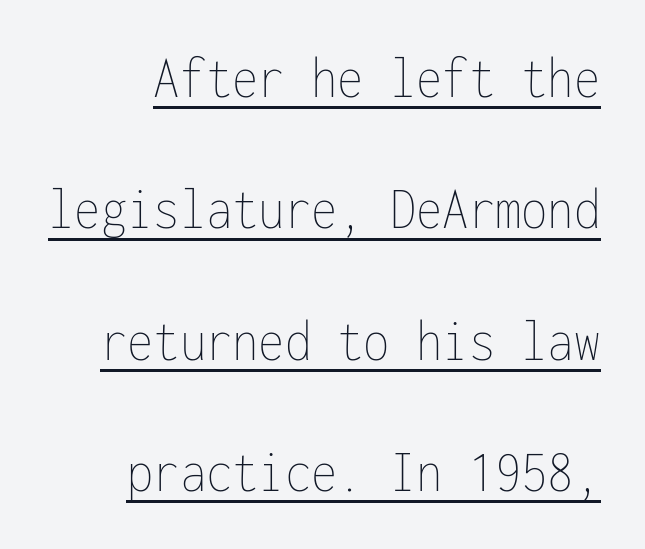
The typography opts for an upright posture over an oblique one. Each line of the rendering has a horizontal stroke beneath the glyphs. The letters look calm and open, with moderate or lighter stems. Each new line begins a long way beneath the previous one. Every character here occupies the same horizontal width, giving the sample a typewriter-like rhythm. The passage shown has conventional tracking throughout.
